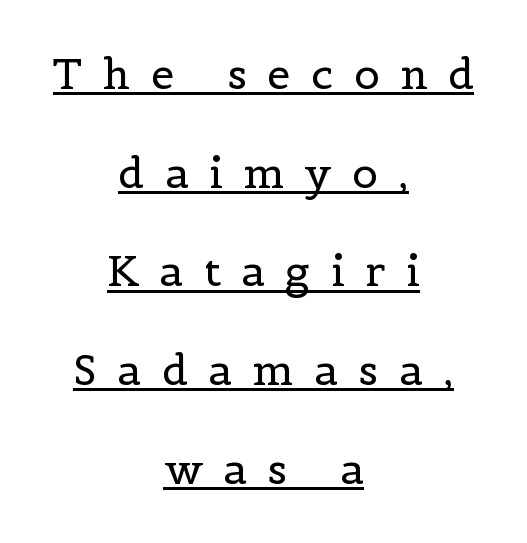
The image shows 42 px regular-weight serif type, upright; set centered, loose line spacing (2.35x), unusually wide letter spacing (+0.49 em), underlined; a medium x-height.
